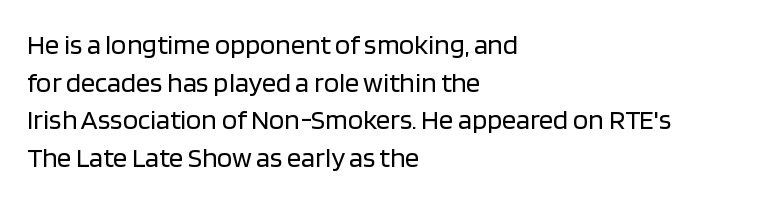
One-word summary of the alignment: left. Rows of type keep a routine distance in the vertical direction. Nope, not italic — everything's standing straight. This sample uses a sans-serif face. These glyphs show unthickened strokes, regular width or finer.
